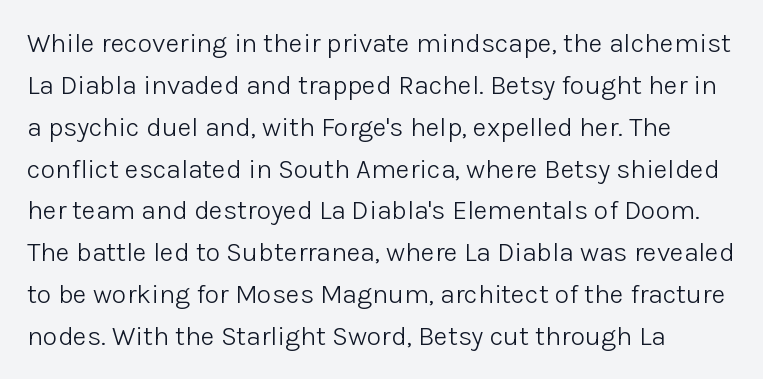
Q: Is the text bold? A: No.
Q: Is the text italic (slanted)? A: No, it is upright.
Q: Is the text underlined? A: No.
Q: Is the spacing between letters normal or unusually wide? A: Normal.
Q: Is the spacing between lines tight, normal or loose? A: Normal.
